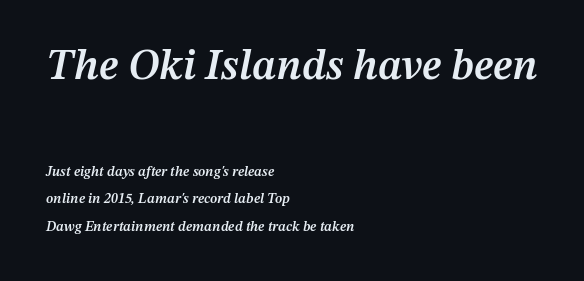
This is oblique type, the kind used for emphasis or titles. The gaps between neighbouring characters are ordinary and unremarkable. You could not count columns in this text — the font is proportionally spaced. The typesetting leans somewhat heavy: a semibold.
